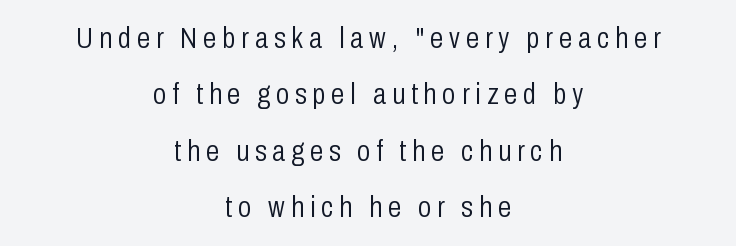
Q: Is the text bold? A: No.
Q: Is the text italic (slanted)? A: No, it is upright.
Q: Is the typeface a serif or a sans-serif typeface? A: Sans-serif.
Q: Is the text underlined? A: No.
Q: How is the paragraph aligned? A: Centered.
Q: Is the spacing between letters normal or unusually wide? A: Unusually wide.
Q: Width (condensed, normal, or wide)? A: Condensed.
Q: Stroke contrast? A: Low.
Q: x-height? A: Medium.
Q: Monospaced? A: No.
